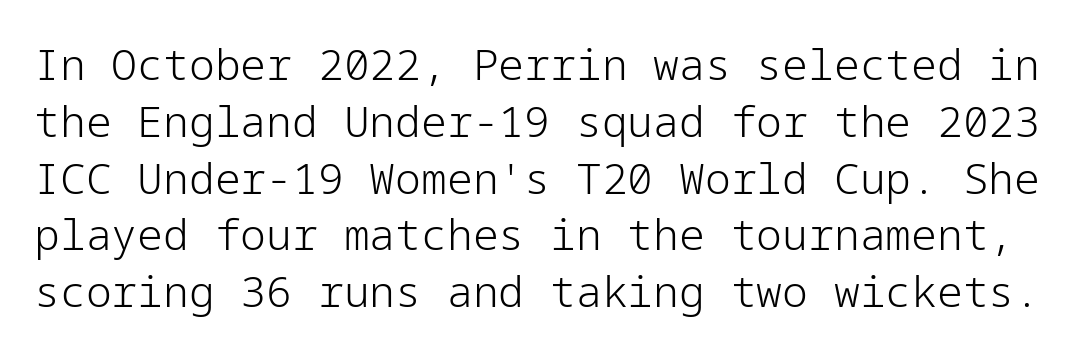
The space directly below the letters is spotless. Is the stroke heavy? The answer is a plain regular-or-lighter. The passage shown has conventional tracking throughout. One glance says typical: line gaps are just what's usual. Typographically, this falls in the sans-serif category. Italic? Not at all — the glyphs are vertical.
